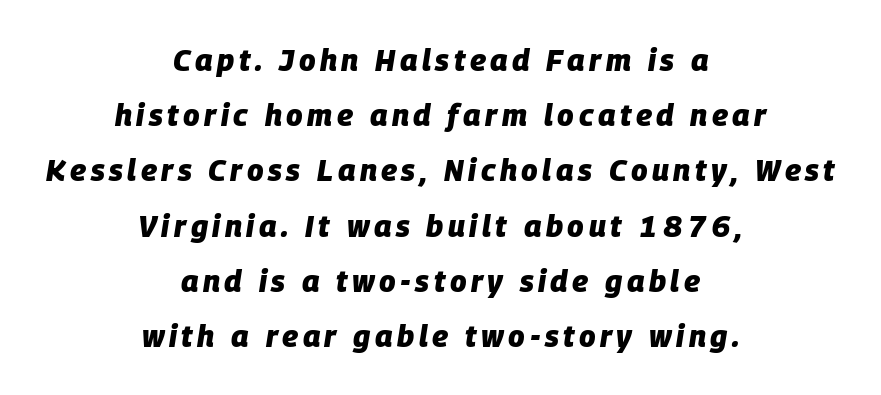
Q: Is the text bold? A: Yes.
Q: Is the text italic (slanted)? A: Yes, it leans right by about 9 degrees.
Q: Is the text underlined? A: No.
Q: How is the paragraph aligned? A: Centered.
Q: Width (condensed, normal, or wide)? A: Normal.
Q: Stroke contrast? A: Low.
Q: x-height? A: Large.
Q: Monospaced? A: No.
